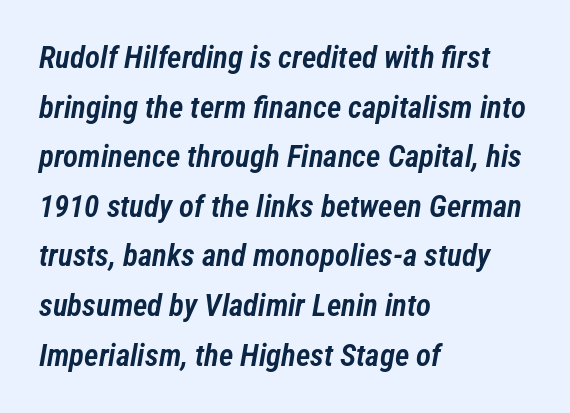
The image shows 31 px semibold, condensed type, italic (leaning right); set left-aligned, normal line spacing (1.6x), normal letter spacing, not underlined; low stroke contrast and a medium x-height.
